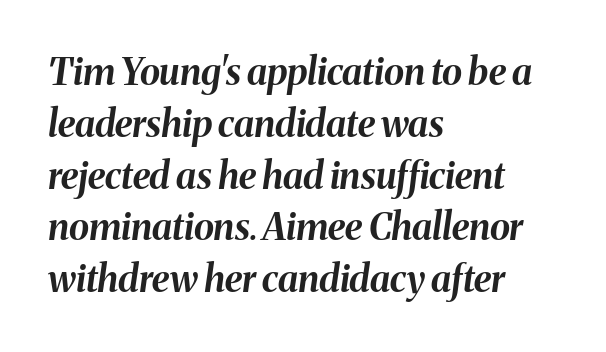
The line texture is even and compact thanks to regular tracking. Posture: slanted. The rows are spaced the way most documents space them. These lines are rendered in a variable-pitch font. Is the block centered? No — it sits flush against the left margin. Pretty heavy lettering here — definitely bold.
